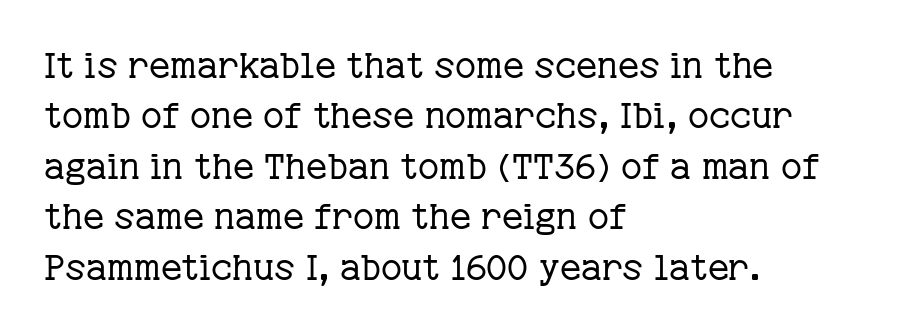
The image shows 36 px regular-weight serif type, upright; set left-aligned, normal line spacing (1.4x), normal letter spacing, not underlined; low stroke contrast and a medium x-height.
